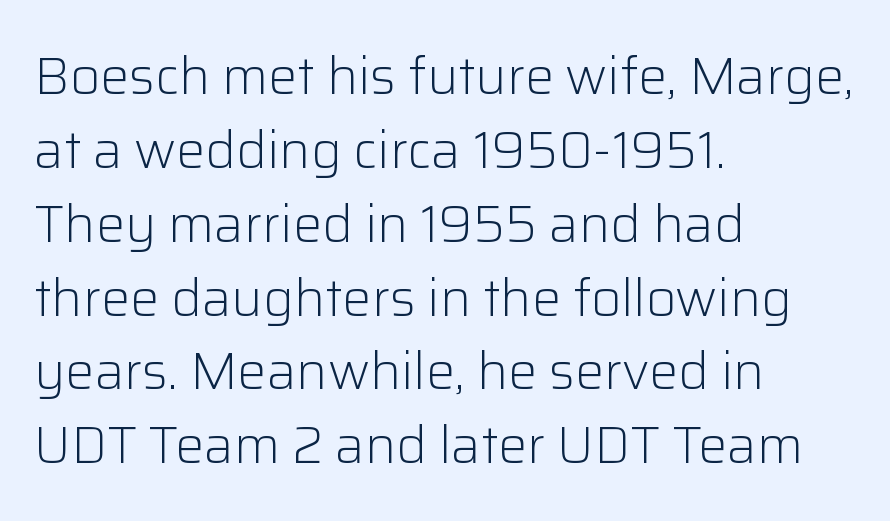
Q: Is the text bold? A: No.
Q: Is the text italic (slanted)? A: No, it is upright.
Q: Is the typeface a serif or a sans-serif typeface? A: Sans-serif.
Q: Is the text underlined? A: No.
Q: How is the paragraph aligned? A: Left-aligned.
Q: Is the spacing between letters normal or unusually wide? A: Normal.
Q: Is the spacing between lines tight, normal or loose? A: Normal.
Q: Width (condensed, normal, or wide)? A: Normal.
Q: Stroke contrast? A: Low.
Q: x-height? A: Medium.
Q: Monospaced? A: No.
